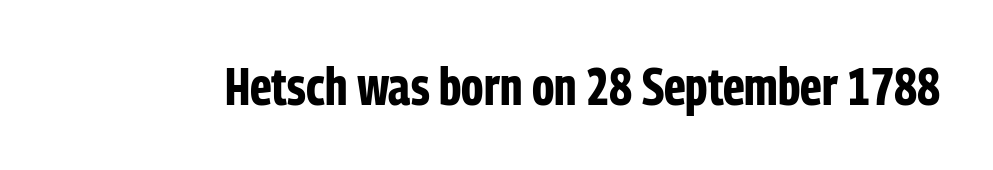
A sans-serif font was chosen for this passage. The face used here is proportionally spaced, like ordinary book or web type. The baseline area is clear. The sample has been set heavy, in full bold.
